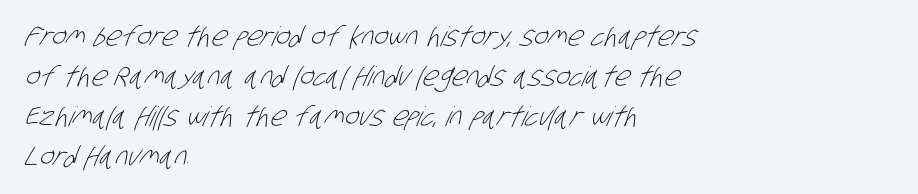
{"bold": "no", "underline": "no", "align": "left", "line_spacing": "normal", "line_spacing_ratio": 1.48, "letter_spacing": "normal", "letter_spacing_em": 0.0, "glyph_px": 27}
